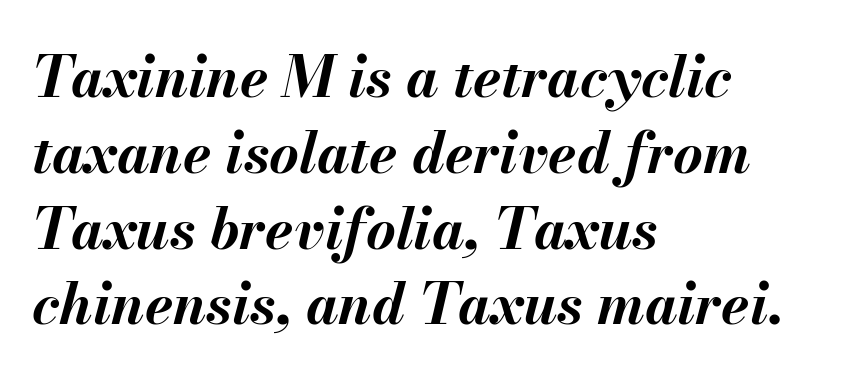
{"italic": "yes", "lean": "right", "slant_degrees": 13, "bold": "yes", "weight": "bold", "width": "normal", "stroke_contrast": "medium", "x_height": "small", "monospaced": "no", "underline": "no", "align": "left", "line_spacing": "normal", "line_spacing_ratio": 1.33, "letter_spacing": "normal", "letter_spacing_em": 0.0, "glyph_px": 57}
